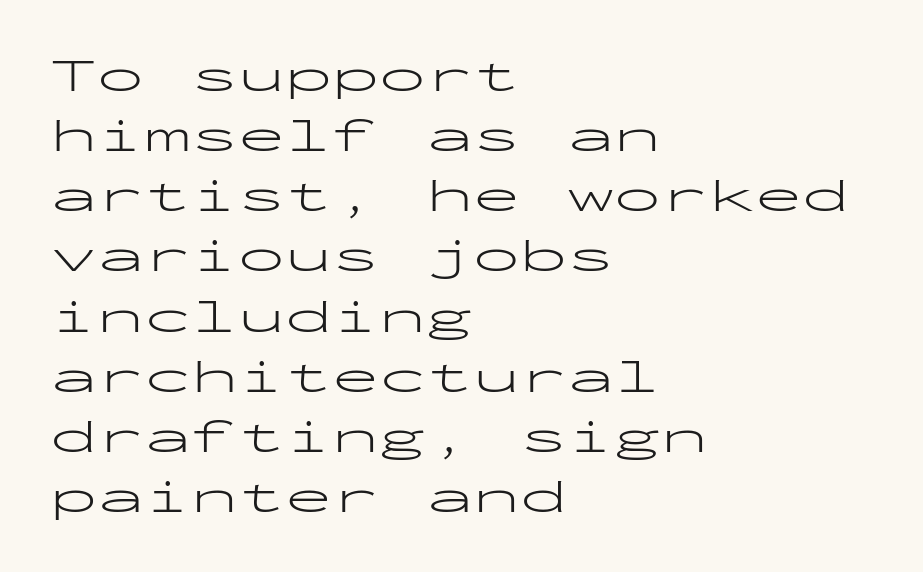
{"serif": "no", "italic": "no", "bold": "no", "weight": "light", "width": "wide", "stroke_contrast": "low", "x_height": "medium", "monospaced": "yes", "underline": "no", "align": "left", "line_spacing": "normal", "line_spacing_ratio": 1.28, "letter_spacing": "normal", "letter_spacing_em": 0.0, "glyph_px": 47}
